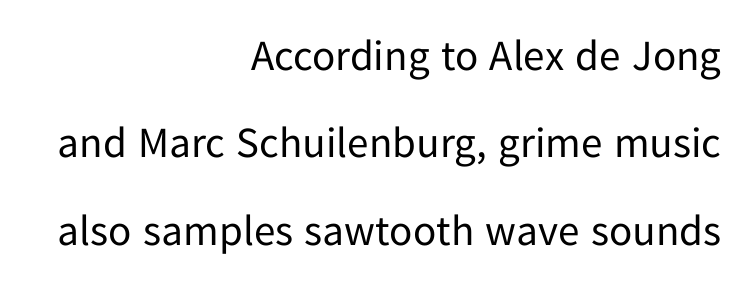
The image shows 43 px regular-weight sans-serif type, upright; set right-aligned, loose line spacing (2.03x), normal letter spacing, not underlined; low stroke contrast and a medium x-height.
